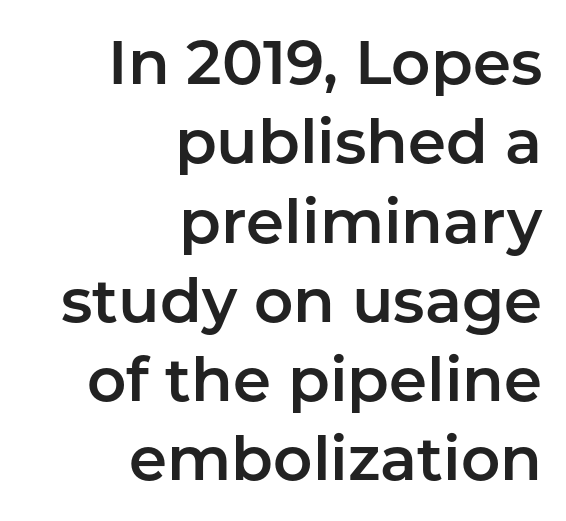
{"serif": "no", "italic": "no", "width": "normal", "stroke_contrast": "low", "x_height": "medium", "monospaced": "no", "underline": "no", "align": "right", "line_spacing": "normal", "line_spacing_ratio": 1.3, "letter_spacing": "normal", "letter_spacing_em": 0.0, "glyph_px": 61}
